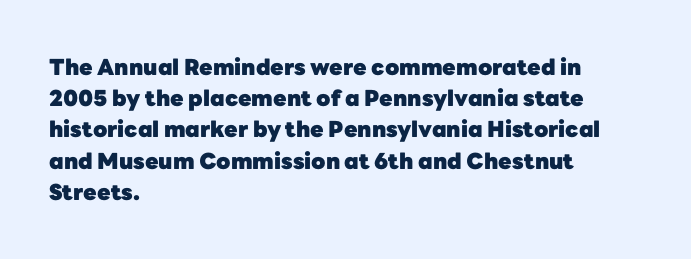
{"italic": "no", "bold": "yes", "underline": "no", "align": "left", "line_spacing": "normal", "line_spacing_ratio": 1.42, "letter_spacing": "normal", "letter_spacing_em": 0.0, "glyph_px": 22}
